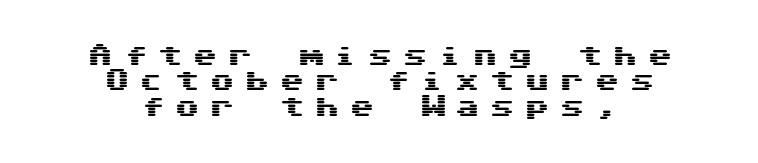
{"italic": "no", "underline": "no", "align": "center", "line_spacing": "tight", "line_spacing_ratio": 1.02, "letter_spacing": "wide", "letter_spacing_em": 0.4, "glyph_px": 25}
